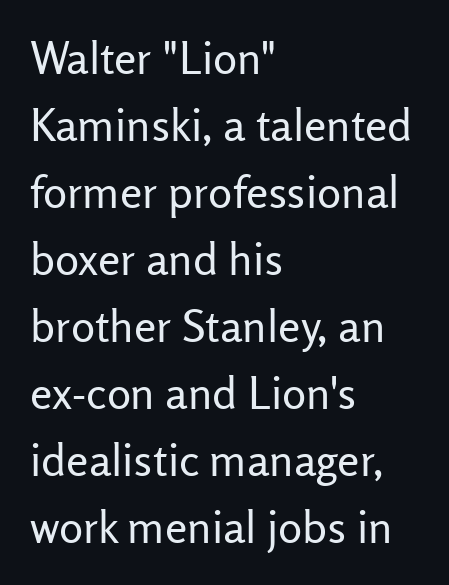
The image shows 45 px regular-weight sans-serif type, upright; set left-aligned, normal line spacing (1.49x), normal letter spacing, not underlined; low stroke contrast and a medium x-height.
